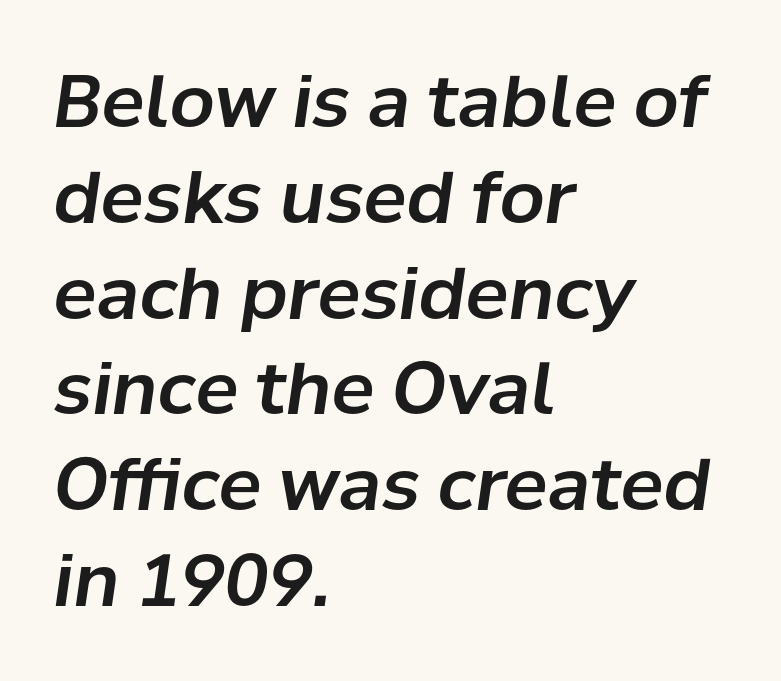
{"italic": "yes", "lean": "right", "slant_degrees": 8, "width": "normal", "stroke_contrast": "low", "x_height": "medium", "monospaced": "no", "underline": "no", "align": "left", "line_spacing": "normal", "line_spacing_ratio": 1.33, "letter_spacing": "normal", "letter_spacing_em": 0.0, "glyph_px": 72}
